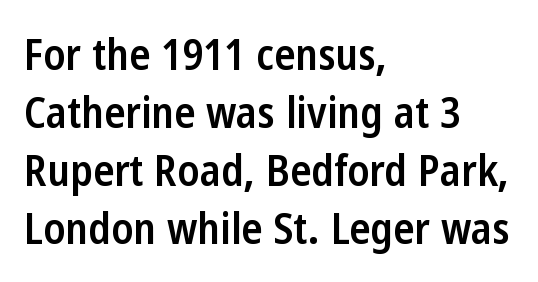
The tracking reads as untouched default to a designer's eye. Spacing verdict: proportional, widths tailored to each character. The vertical gap from one line to the next is medium. The string is rendered with underlining switched off. A classic flush-left, rag-right setting is used for this passage.
